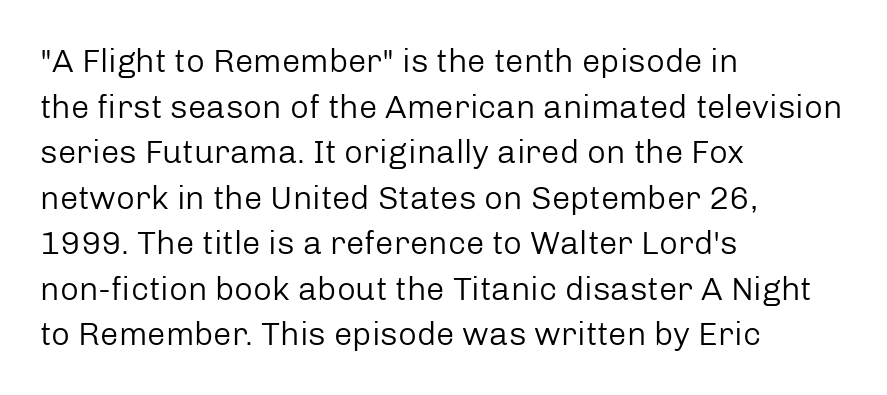
{"serif": "no", "italic": "no", "bold": "no", "weight": "regular", "width": "normal", "stroke_contrast": "low", "x_height": "medium", "monospaced": "no", "underline": "no", "align": "left", "line_spacing": "normal", "line_spacing_ratio": 1.38, "letter_spacing": "normal", "letter_spacing_em": 0.0, "glyph_px": 33}
